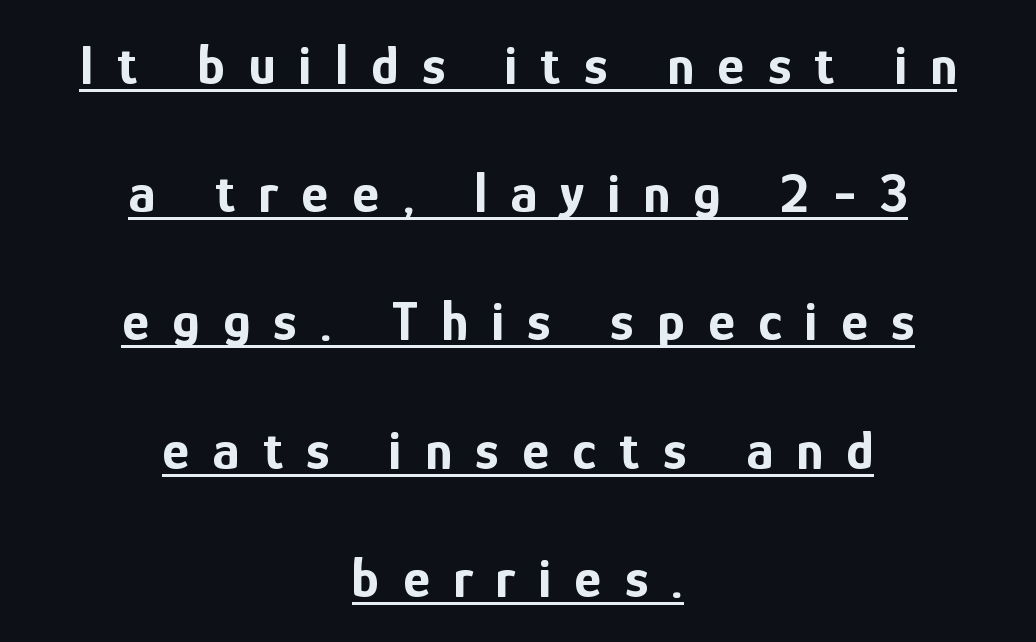
This sample is center-justified, so both line endings float freely. These lines stand farther apart than default settings would place them. The passage shown is typeset with a sans-serif family. Thick stems and heavy bowls — unmistakably bold. A baseline rule has been typeset under these characters.
